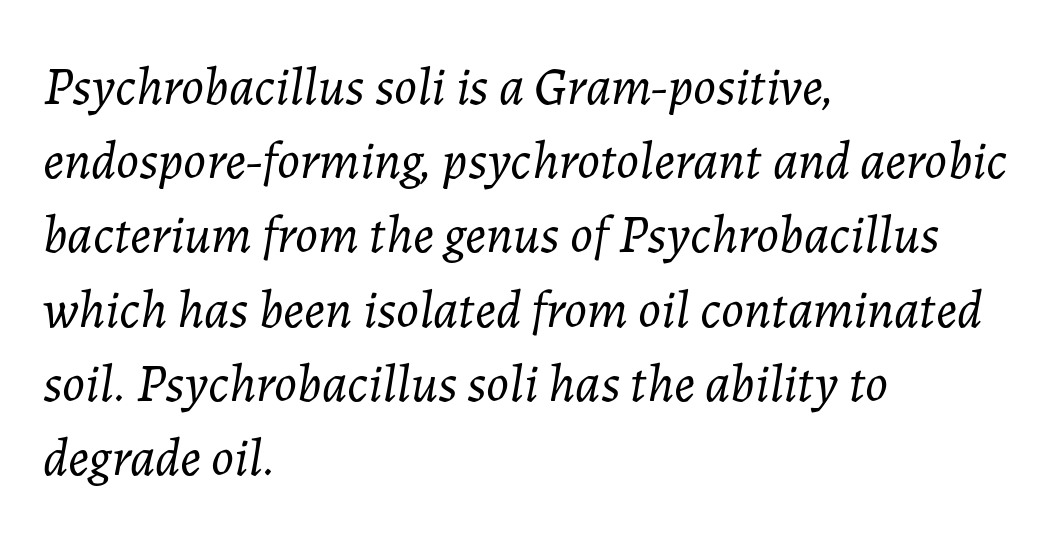
Stroke thickness stays within the range of a standard reading face or lighter. Honestly, the row spacing looks completely unremarkable. Words float on clear page, feet unadorned. Tracking here is standard; glyphs follow each other at the usual distance. The passage shown is typed in a proportional face where columns would drift. In terms of posture, this sample is oblique.
